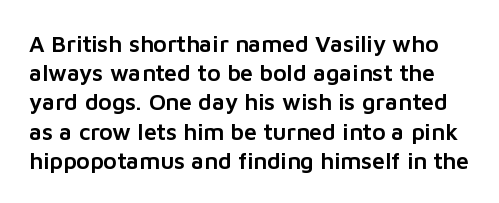
Q: Is the text italic (slanted)? A: No, it is upright.
Q: Is the text underlined? A: No.
Q: Is the spacing between letters normal or unusually wide? A: Normal.
Q: Is the spacing between lines tight, normal or loose? A: Normal.
